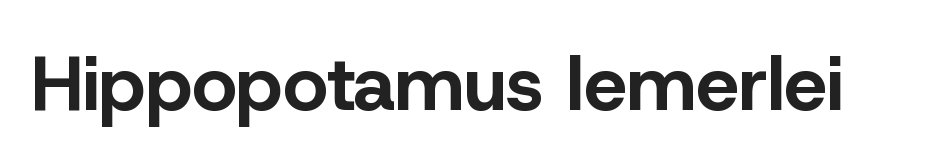
The image shows 77 px bold sans-serif type, upright; set normal letter spacing, not underlined; low stroke contrast and a medium x-height.
